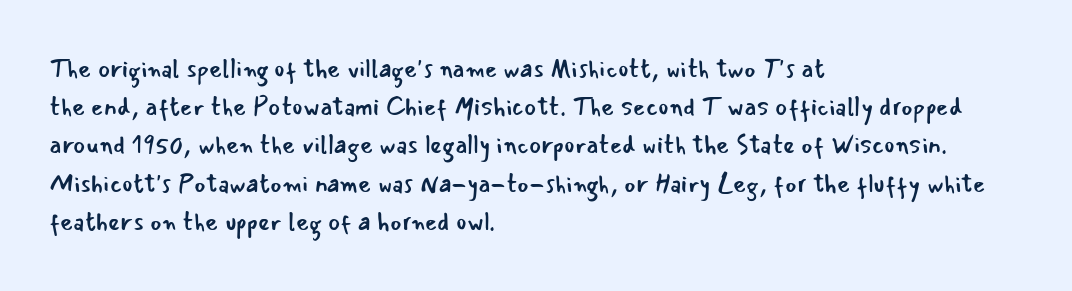
The glyphs are unaccompanied by any horizontal stroke below them. Posture: vertical. These lines keep a tight, regular rhythm from letter to letter. Interline gaps are of average width in this sample. The paragraph shown leans on its left margin.
